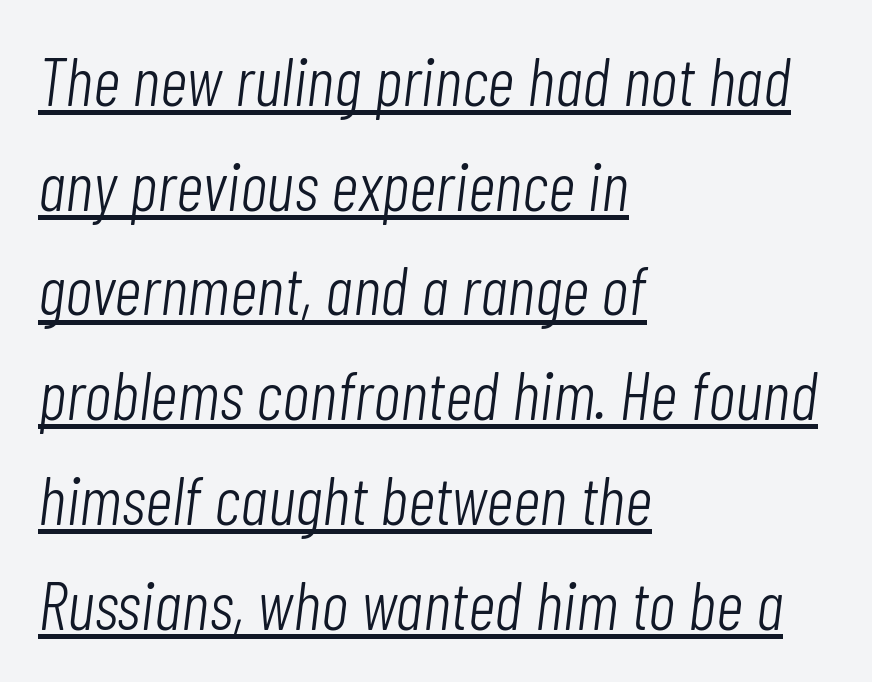
Designer's note — italics engaged. Is this a fixed-width face? No — the glyphs have proportional, varying widths. Think standard paragraph weight, or any step lighter than that. Like a heading marked for emphasis, these lines bear an underscore. The face used here is rendered with its standard letterfit. Regular leading.
